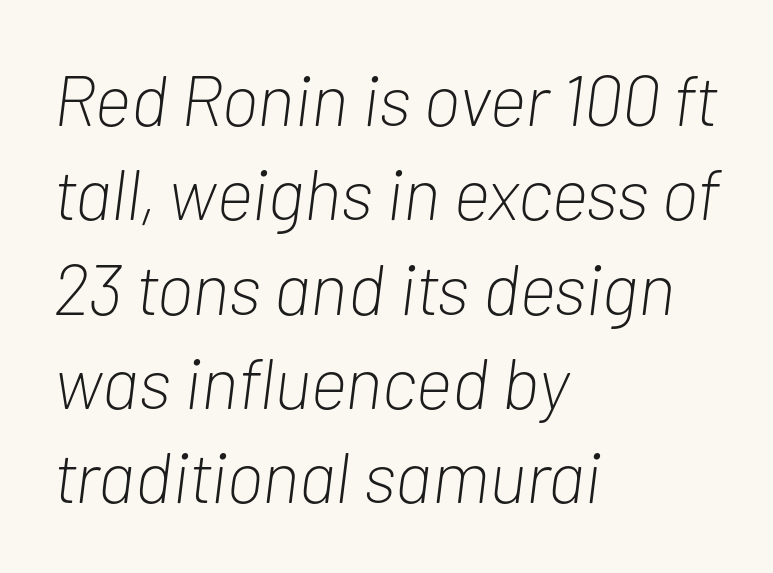
{"italic": "yes", "lean": "right", "slant_degrees": 7, "bold": "no", "weight": "light", "width": "condensed", "stroke_contrast": "low", "x_height": "medium", "monospaced": "no", "underline": "no", "align": "left", "line_spacing": "normal", "line_spacing_ratio": 1.31, "letter_spacing": "normal", "letter_spacing_em": 0.0, "glyph_px": 72}
